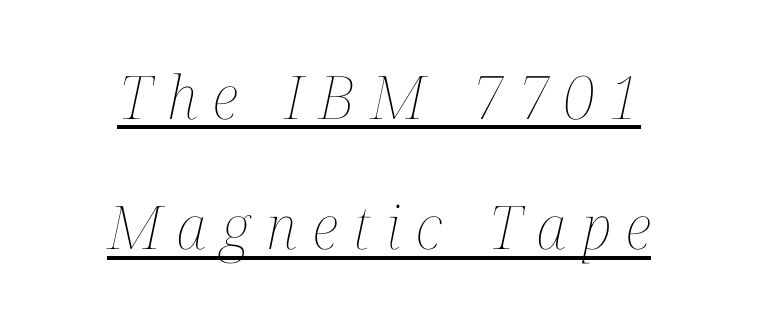
The image shows 60 px thin, condensed type, italic (leaning right); set centered, loose line spacing (2.17x), unusually wide letter spacing (+0.26 em), underlined; medium stroke contrast and a medium x-height.
